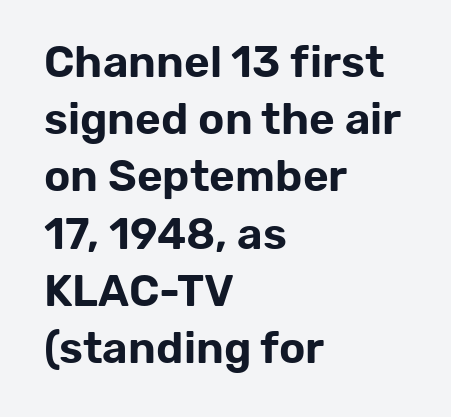
Type without underlining. Characters remain perfectly vertical along every line. This sample has the flowing, uneven cadence of proportional lettering. What's the leading like? Ordinary, nothing unusual. This rendering leaves character spacing at its baseline value. The ragged edge is on the right, which tells us the setting is flush left.
